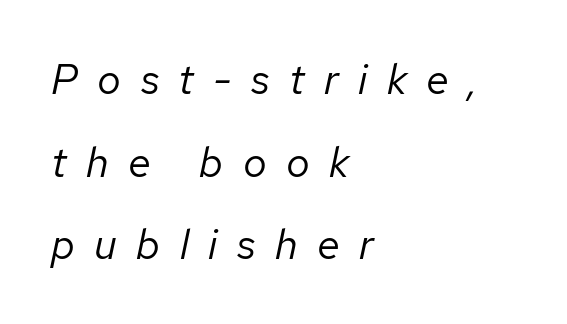
The image shows 42 px regular-weight type, italic (leaning right); set left-aligned, loose line spacing (1.97x), unusually wide letter spacing (+0.46 em), not underlined; low stroke contrast and a medium x-height.
